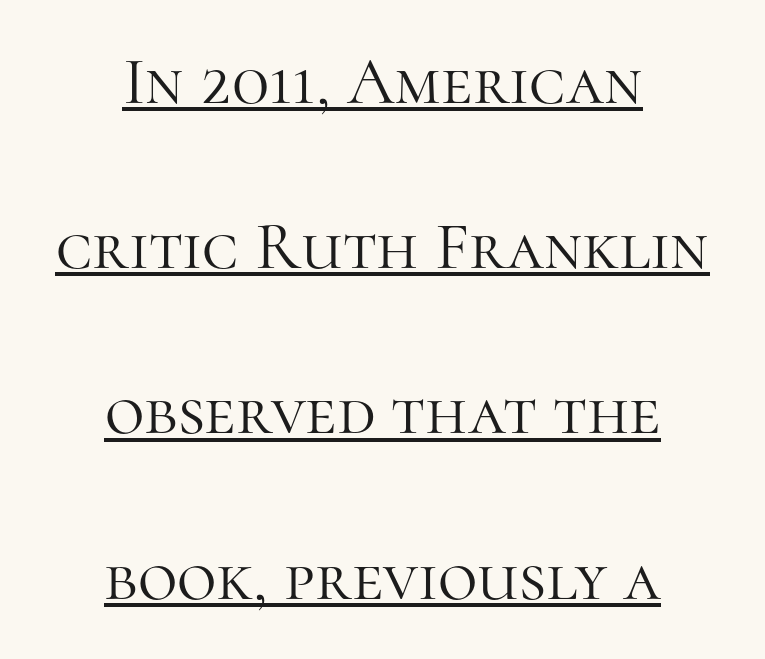
The letters sit at their default tracking, neither squeezed nor spread. Typographically, this falls in the serif category. Vertical stems look standard width or narrower in stroke. The letters advance in unequal steps, a hallmark of proportional type. Line spacing here is loose.
